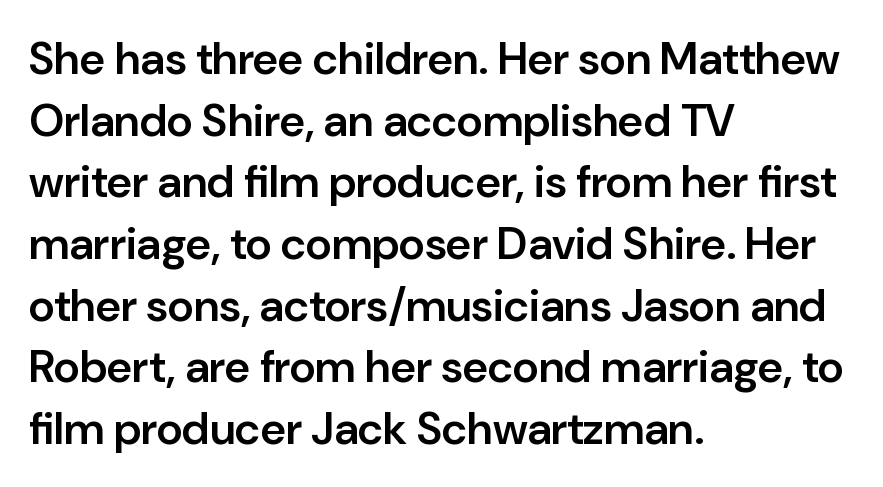
The rendering shows plain stroke endings on the letterforms — a sans-serif design. The string is rendered with underlining switched off. Evenly set lines give the paragraph a standard silhouette. A typesetter would mark this as roman, not italic. Is this a fixed-width face? No — the glyphs have proportional, varying widths.
